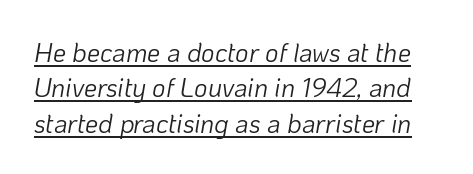
The rendering applies a slant to the glyphs. Here the glyphs are tracked normally, forming tight word shapes. This reads as an unemphasized weight, regular at the heaviest. Leading: standard. Caption: lettering with a line underneath.
